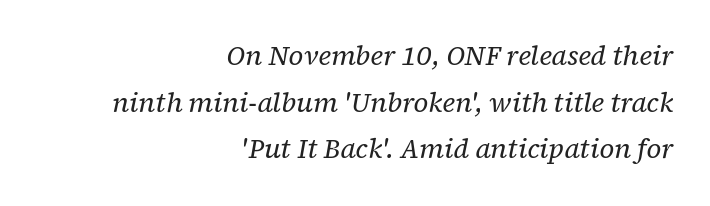
Q: Is the text bold? A: No.
Q: Is the text italic (slanted)? A: Yes, it leans right by about 12 degrees.
Q: Is the text underlined? A: No.
Q: How is the paragraph aligned? A: Right-aligned.
Q: Is the spacing between letters normal or unusually wide? A: Normal.
